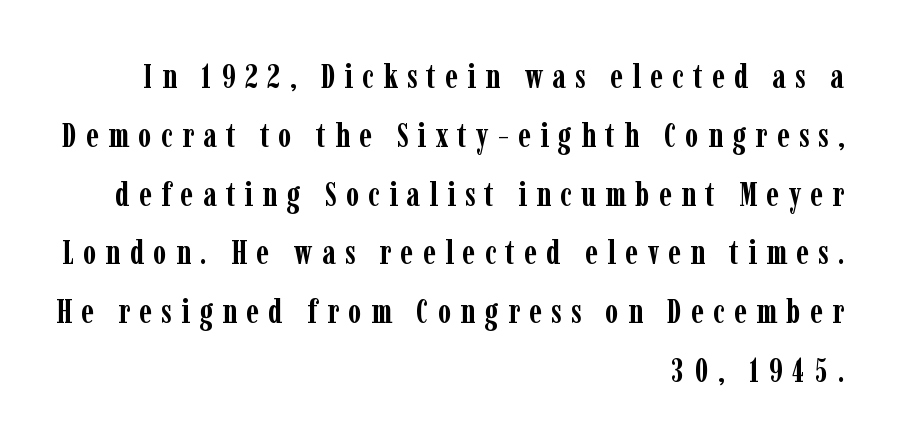
This sample uses a serif face. Loose tracking; the words dissolve into strings of separated letters. This rendering uses right alignment, leaving the left contour irregular. The space beneath each line is pristine and unruled. Designer's note — italics off, roman on. Heft: maximum for text — a bold.
